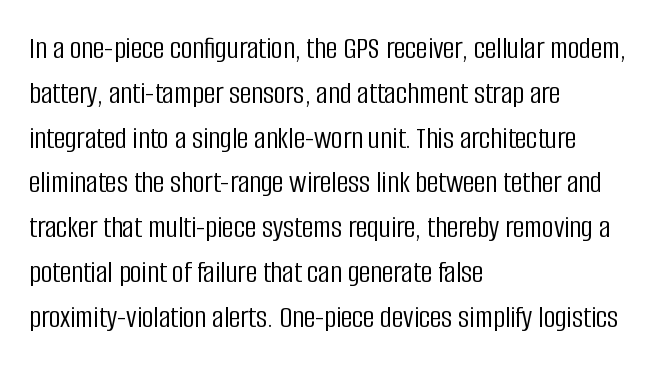
The image shows 32 px light, condensed sans-serif type, upright; set left-aligned, normal line spacing (1.4x), normal letter spacing, not underlined; low stroke contrast and a large x-height.
